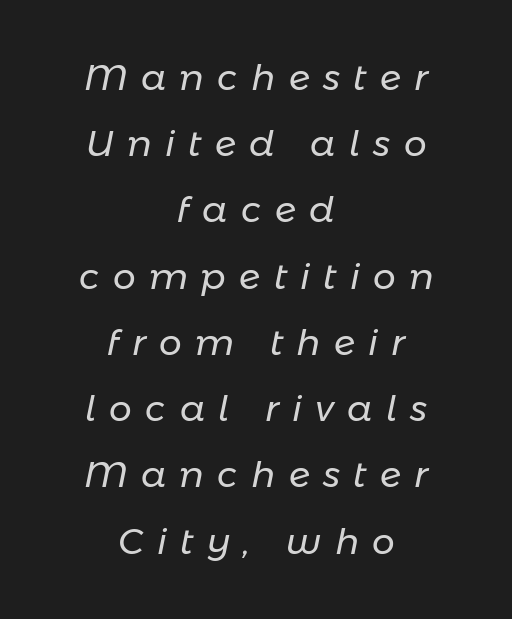
The image shows 36 px regular-weight type, italic (leaning right); set centered, line spacing 1.84x, unusually wide letter spacing (+0.37 em), not underlined; low stroke contrast and a medium x-height.
